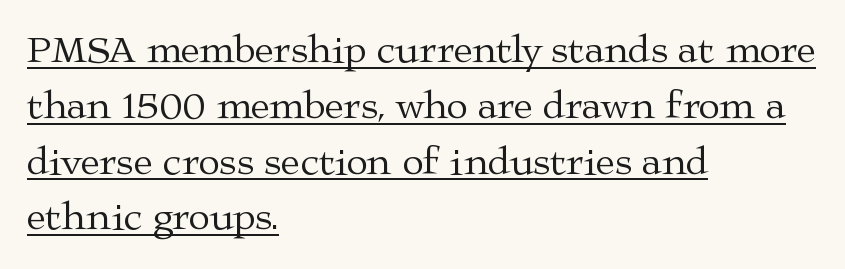
The image shows 39 px regular-weight, wide serif type, upright; set left-aligned, normal line spacing (1.43x), normal letter spacing, underlined; medium stroke contrast and a medium x-height.
